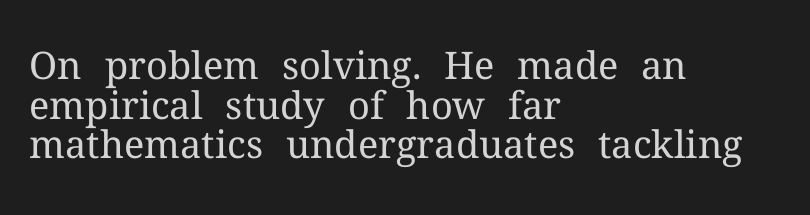
A roman cut, with each character standing at attention. Regarding leading, the lines here are crowded together. The face used here is seriffed, in the tradition of book romans. The glyphs are unaccompanied by any horizontal stroke below them. The letters advance in unequal steps, a hallmark of proportional type.
